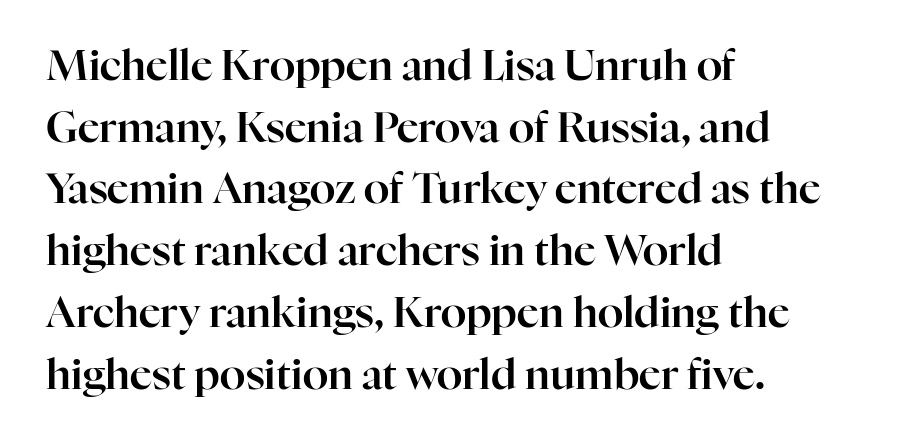
{"serif": "yes", "italic": "no", "width": "normal", "stroke_contrast": "high", "x_height": "medium", "monospaced": "no", "underline": "no", "align": "left", "line_spacing": "normal", "line_spacing_ratio": 1.47, "letter_spacing": "normal", "letter_spacing_em": 0.0, "glyph_px": 42}
